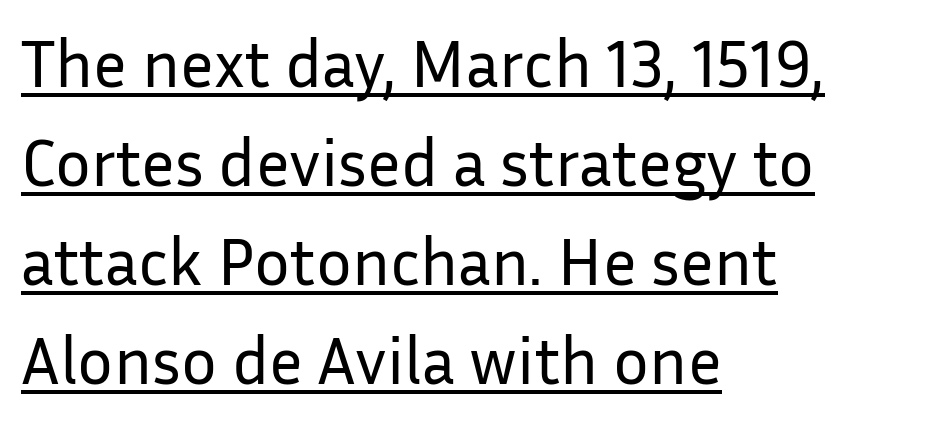
The image shows 67 px regular-weight sans-serif type, upright; set left-aligned, normal line spacing (1.48x), normal letter spacing, underlined; low stroke contrast and a medium x-height.
